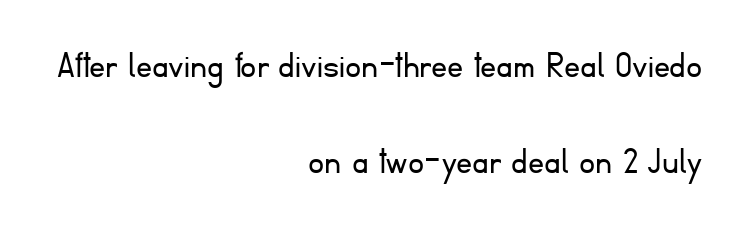
{"serif": "no", "italic": "no", "bold": "no", "weight": "light", "width": "normal", "stroke_contrast": "low", "x_height": "small", "monospaced": "no", "underline": "no", "align": "right", "line_spacing": "loose", "line_spacing_ratio": 2.4, "letter_spacing": "normal", "letter_spacing_em": 0.0, "glyph_px": 40}
